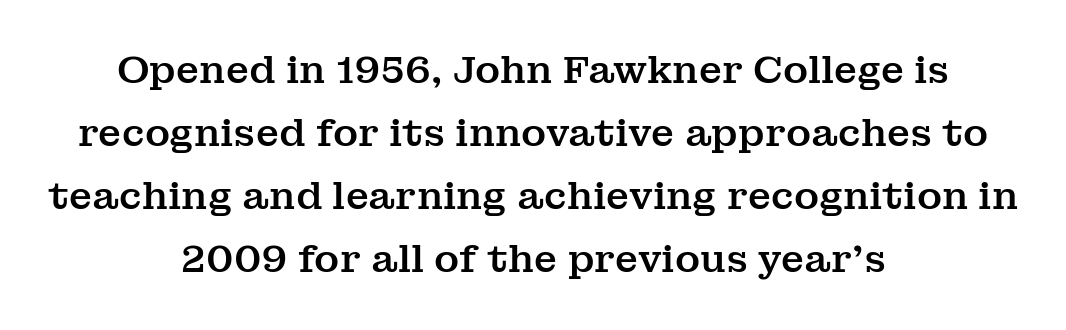
The image shows 38 px serif type, upright; set centered, normal line spacing (1.66x), normal letter spacing, not underlined; medium stroke contrast and a medium x-height.
